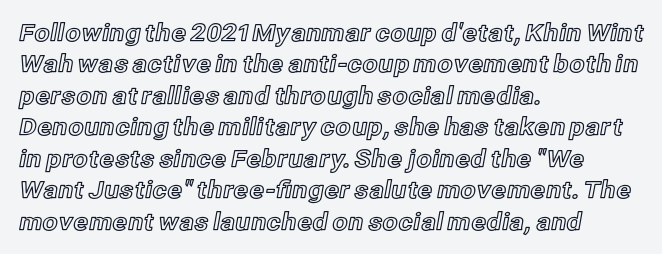
The image shows 24 px text type; set left-aligned, normal line spacing (1.31x), normal letter spacing, not underlined.
